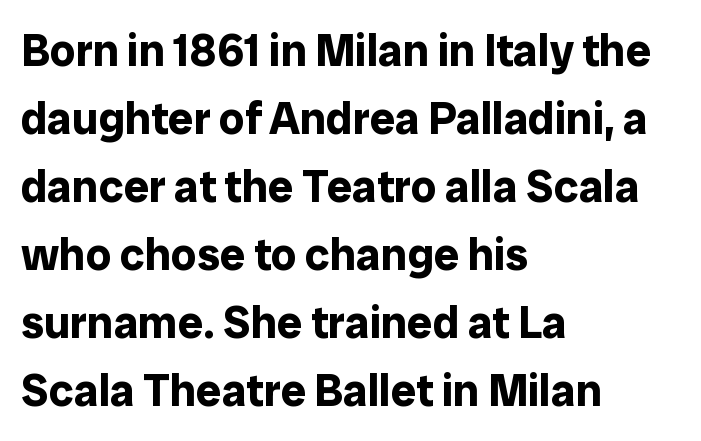
The image shows 45 px bold sans-serif type, upright; set left-aligned, normal line spacing (1.51x), normal letter spacing, not underlined; low stroke contrast and a medium x-height.
